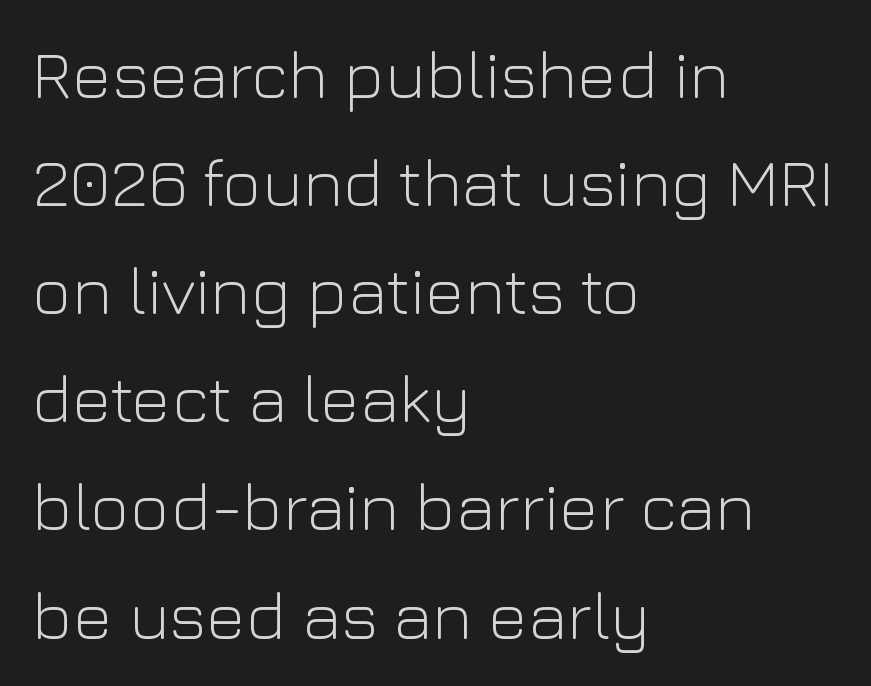
This sample has the flowing, uneven cadence of proportional lettering. Tracking value appears to be zero — textbook default spacing. One glance says typical: line gaps are just what's usual. Teacher's note: observe the even left margin — that is flush-left alignment.
